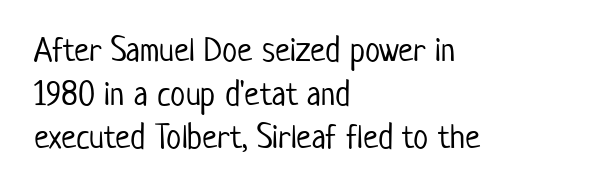
Q: Is the text bold? A: No.
Q: Is the text italic (slanted)? A: No, it is upright.
Q: Is the typeface a serif or a sans-serif typeface? A: Sans-serif.
Q: Is the text underlined? A: No.
Q: How is the paragraph aligned? A: Left-aligned.
Q: Is the spacing between letters normal or unusually wide? A: Normal.
Q: Is the spacing between lines tight, normal or loose? A: Normal.
Q: Width (condensed, normal, or wide)? A: Condensed.
Q: Stroke contrast? A: Low.
Q: x-height? A: Medium.
Q: Monospaced? A: No.
